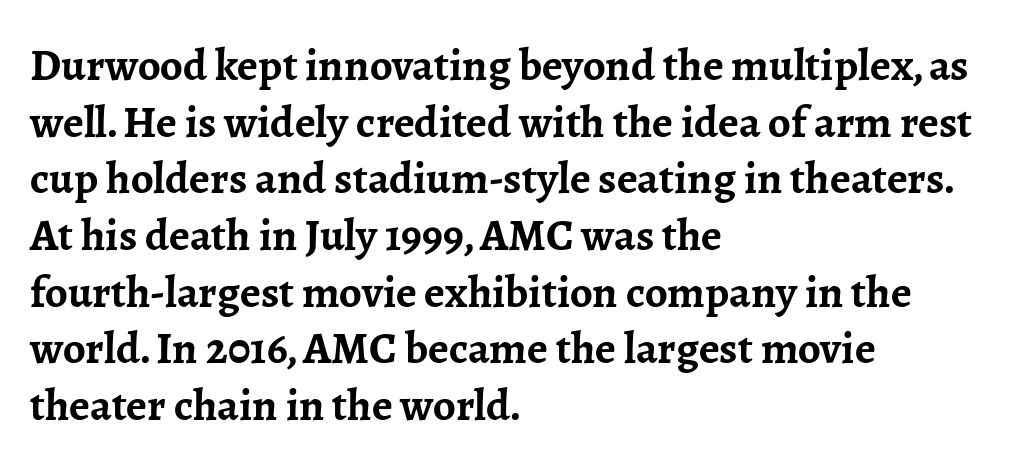
Q: Is the text bold? A: Yes.
Q: Is the text italic (slanted)? A: No, it is upright.
Q: Is the typeface a serif or a sans-serif typeface? A: Serif.
Q: Is the text underlined? A: No.
Q: How is the paragraph aligned? A: Left-aligned.
Q: Is the spacing between letters normal or unusually wide? A: Normal.
Q: Is the spacing between lines tight, normal or loose? A: Normal.
Q: Width (condensed, normal, or wide)? A: Normal.
Q: Stroke contrast? A: Low.
Q: x-height? A: Medium.
Q: Monospaced? A: No.
